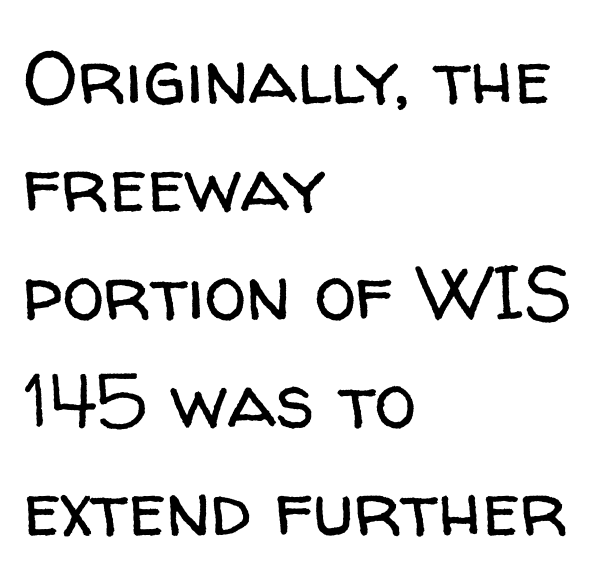
{"serif": "no", "italic": "no", "bold": "no", "weight": "regular", "width": "normal", "stroke_contrast": "low", "x_height": "medium", "monospaced": "no", "underline": "no", "align": "left", "line_spacing": "normal", "line_spacing_ratio": 1.42, "letter_spacing": "normal", "letter_spacing_em": 0.0, "glyph_px": 76}
